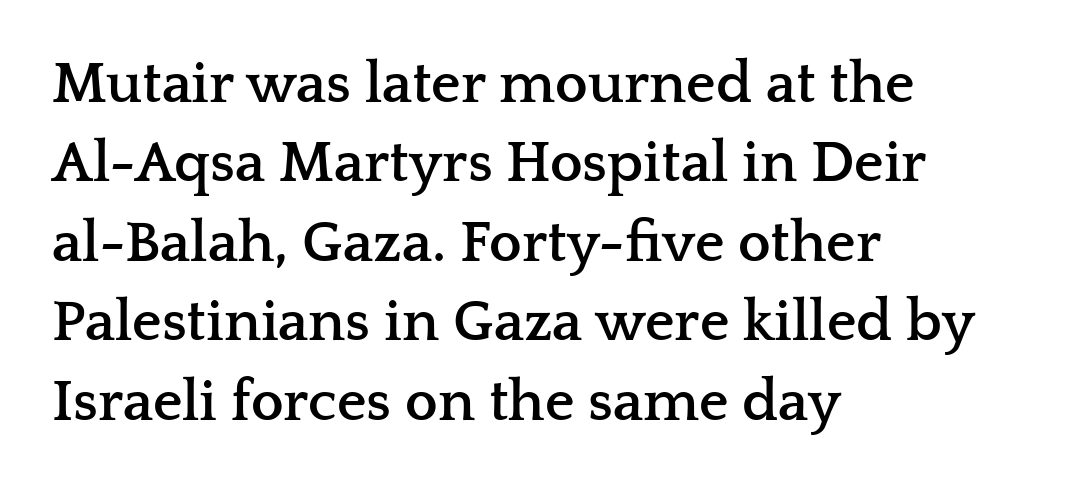
The image shows 58 px semibold, wide serif type, upright; set left-aligned, normal line spacing (1.37x), normal letter spacing, not underlined; low stroke contrast and a medium x-height.
